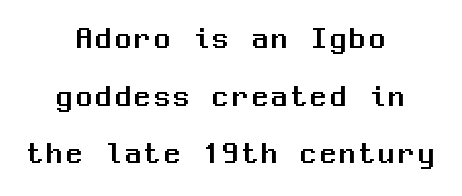
The space directly below the letters is spotless. This sample has the even, mechanical cadence of fixed-width lettering. This rendering uses center alignment, leaving both contours irregular but symmetric. Letterform terminals end flat and unadorned throughout the passage. A roman cut, with each character standing at attention.
